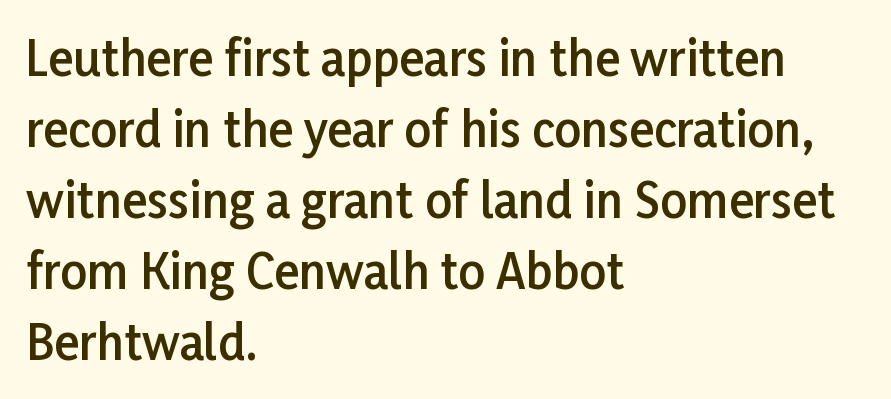
Q: Is the text bold? A: Semi-bold.
Q: Is the text italic (slanted)? A: No, it is upright.
Q: Is the typeface a serif or a sans-serif typeface? A: Sans-serif.
Q: Is the text underlined? A: No.
Q: How is the paragraph aligned? A: Left-aligned.
Q: Is the spacing between letters normal or unusually wide? A: Normal.
Q: Is the spacing between lines tight, normal or loose? A: Normal.
Q: Width (condensed, normal, or wide)? A: Normal.
Q: Stroke contrast? A: Low.
Q: x-height? A: Medium.
Q: Monospaced? A: No.
